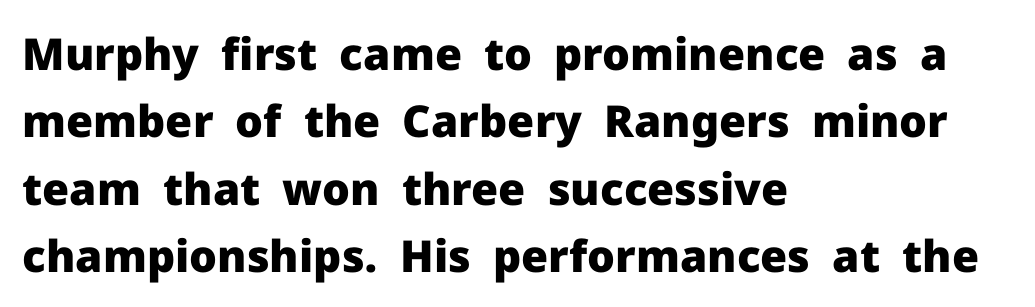
Weight: bold. Interline gaps are of average width in this sample. Students, note that the glyphs here touch the page at normal intervals. This sample uses a sans-serif face. Underlining? Definitely not there.
